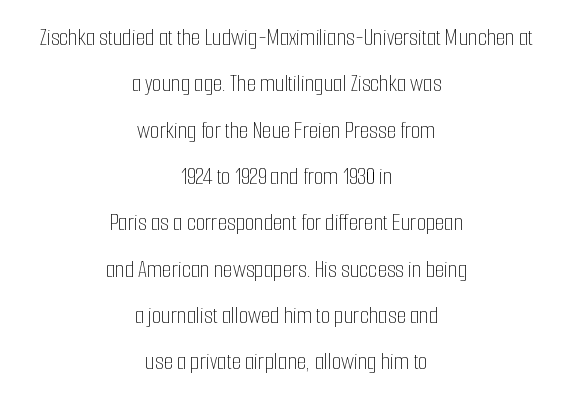
The image shows 24 px text type, upright; set centered, loose line spacing (1.93x), normal letter spacing, not underlined.
